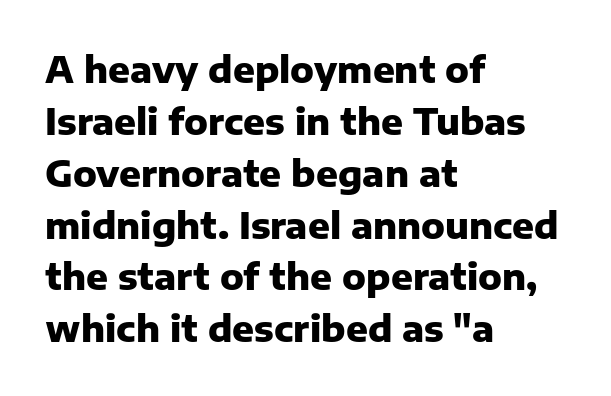
Q: Is the text bold? A: Yes.
Q: Is the text italic (slanted)? A: No, it is upright.
Q: Is the typeface a serif or a sans-serif typeface? A: Sans-serif.
Q: Is the text underlined? A: No.
Q: How is the paragraph aligned? A: Left-aligned.
Q: Is the spacing between letters normal or unusually wide? A: Normal.
Q: Is the spacing between lines tight, normal or loose? A: Normal.
Q: Width (condensed, normal, or wide)? A: Normal.
Q: Stroke contrast? A: Low.
Q: x-height? A: Medium.
Q: Monospaced? A: No.
